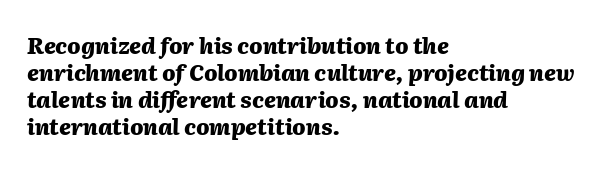
The image shows 22 px bold type, italic (leaning right); set left-aligned, line spacing 1.23x, normal letter spacing, not underlined.
